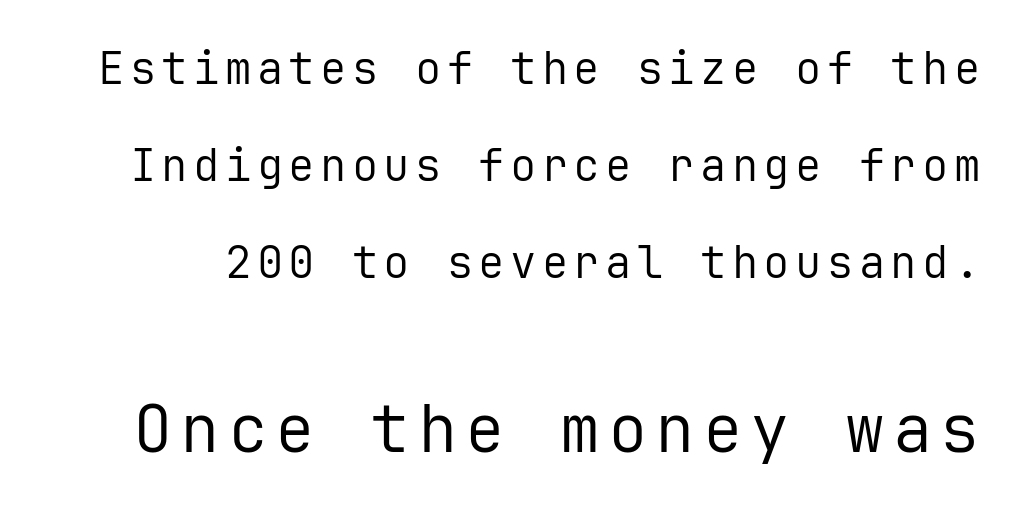
No letter is thick-stroked: the sample isn't bold. Rule under the text: the space is simply empty. In this sample the second text group is rendered at the bigger scale. The letters march in equal steps, a hallmark of fixed-pitch type. The typography opts for an upright posture over an oblique one.
